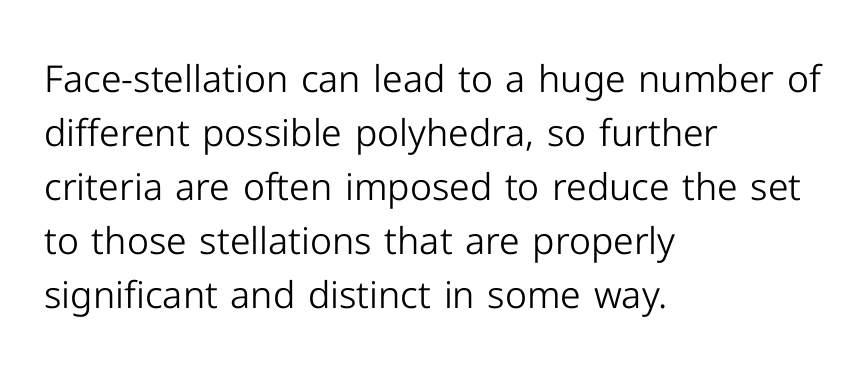
The image shows 37 px light sans-serif type, upright; set left-aligned, normal line spacing (1.46x), normal letter spacing, not underlined; low stroke contrast and a medium x-height.
